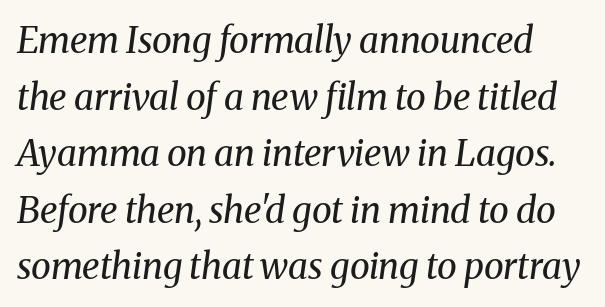
The image shows 36 px regular-weight serif type, italic (leaning right); set normal line spacing (1.57x), normal letter spacing, not underlined; medium stroke contrast and a medium x-height.
